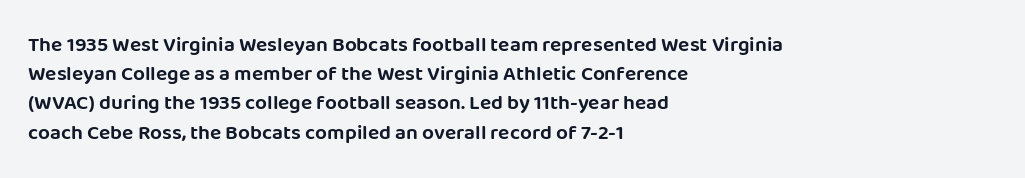
Q: Is the text italic (slanted)? A: No, it is upright.
Q: Is the text underlined? A: No.
Q: How is the paragraph aligned? A: Left-aligned.
Q: Is the spacing between letters normal or unusually wide? A: Normal.
Q: Is the spacing between lines tight, normal or loose? A: Normal.
